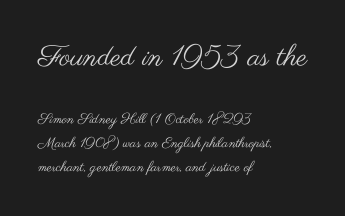
{"serif": "no", "bold": "no", "weight": "regular", "width": "wide", "stroke_contrast": "medium", "x_height": "small", "monospaced": "no", "underline": "no", "align": "left", "line_spacing": "normal", "line_spacing_ratio": 1.69, "letter_spacing": "normal", "letter_spacing_em": 0.0, "larger_block": "first", "size_ratio": 2.07, "glyph_px": 29}
